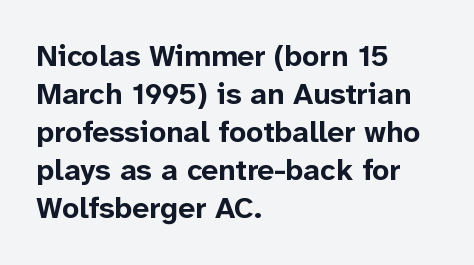
Does the leading feel generous? No, just average. Horizontal alignment here is leftward, the default for most running prose. The passage shown is emphatically bold. Default kerning and tracking; the words read as compact shapes. Style check: upright.
